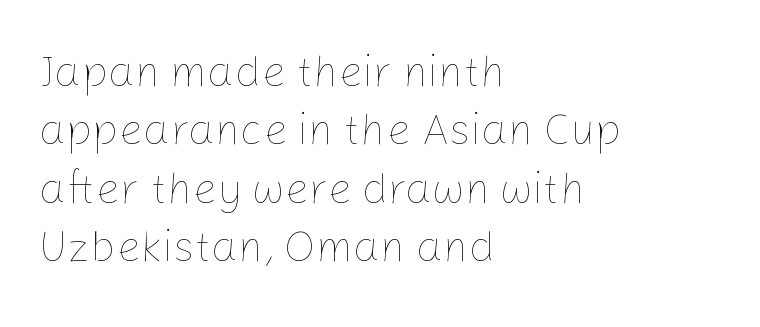
The typesetting does not lean heavy: it is not bold. Horizontal bands of white between lines are of average thickness. The face used here is rendered with its standard letterfit. This sample is left-justified, so line endings fall wherever the words run out. Every character sits straight up, as roman type does. Has an underline been added? It has not.
